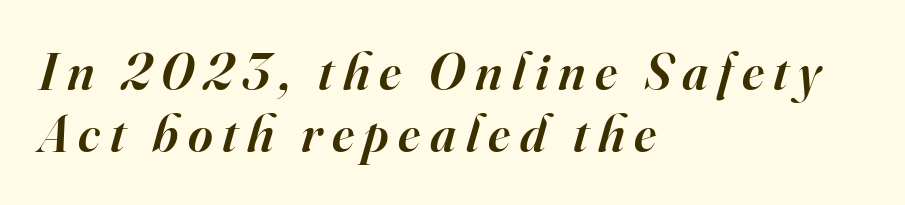
Q: Is the text bold? A: Semi-bold.
Q: Is the text italic (slanted)? A: Yes, it leans right by about 16 degrees.
Q: Is the typeface a serif or a sans-serif typeface? A: Serif.
Q: Is the text underlined? A: No.
Q: How is the paragraph aligned? A: Left-aligned.
Q: Width (condensed, normal, or wide)? A: Normal.
Q: Stroke contrast? A: High.
Q: x-height? A: Small.
Q: Monospaced? A: No.
